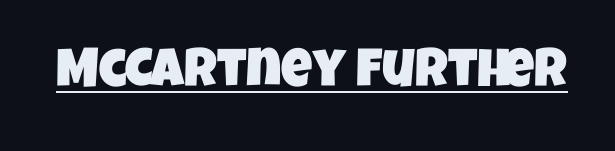
The image shows 54 px condensed sans-serif type; set normal letter spacing, underlined; low stroke contrast and a large x-height.
